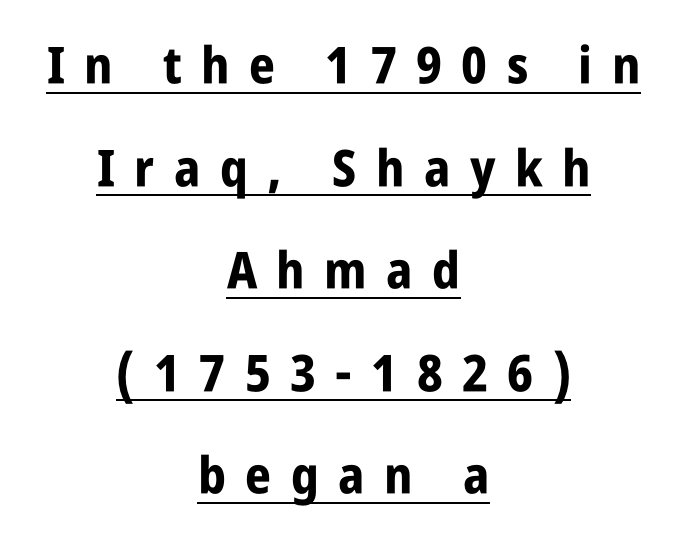
The image shows 51 px bold, condensed sans-serif type, upright; set centered, loose line spacing (2.01x), unusually wide letter spacing (+0.38 em), underlined; low stroke contrast and a large x-height.
